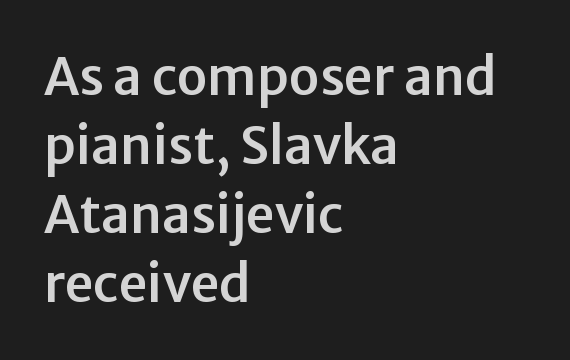
The image shows 51 px sans-serif type, upright; set left-aligned, normal line spacing (1.35x), normal letter spacing, not underlined; low stroke contrast and a medium x-height.
